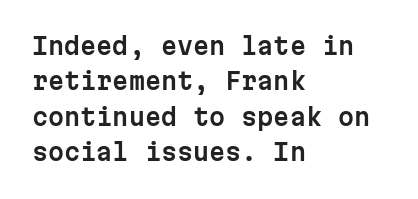
Nope, not italic — everything's standing straight. Words appear dense and cohesive because spacing is normal. The baseline area is clear. These lines sit exactly where default settings would place them. The compositor pushed each line to the left boundary.
